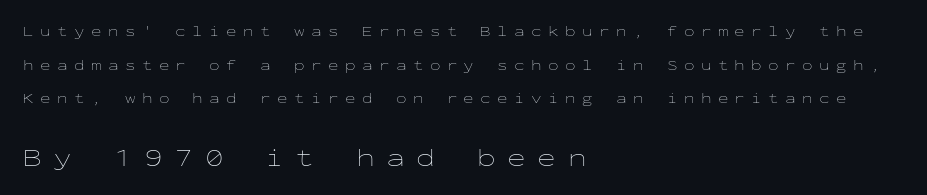
The image shows 25 px text type, upright; set left-aligned, loose line spacing (2.41x), unusually wide letter spacing (+0.46 em), not underlined; the second (bottom) block is 1.79x larger.
